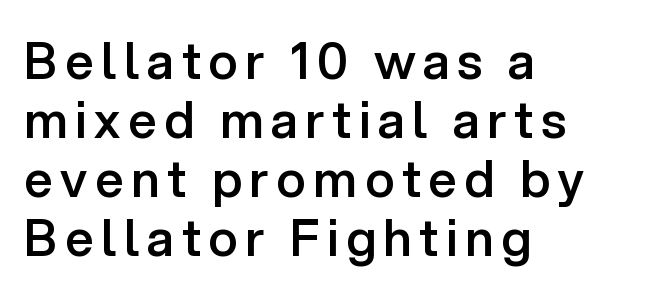
{"serif": "no", "italic": "no", "bold": "semi", "weight": "semibold", "width": "normal", "stroke_contrast": "low", "x_height": "medium", "monospaced": "no", "underline": "no", "align": "left", "line_spacing_ratio": 1.18, "glyph_px": 50}
